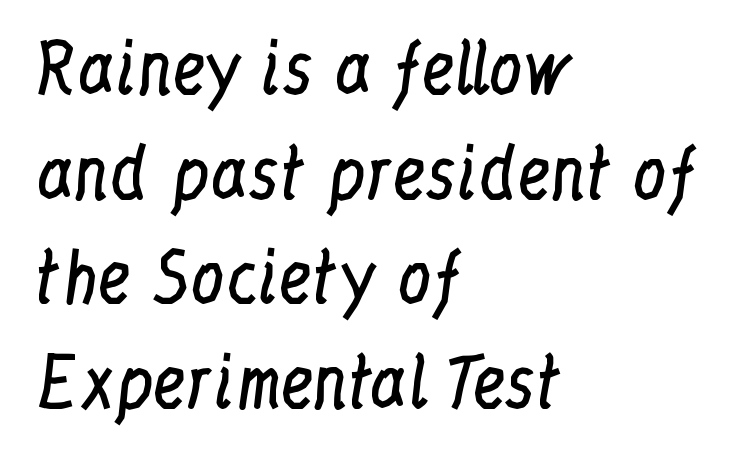
Q: Is the text bold? A: No.
Q: Is the text italic (slanted)? A: Yes.
Q: Is the typeface a serif or a sans-serif typeface? A: Serif.
Q: Is the text underlined? A: No.
Q: How is the paragraph aligned? A: Left-aligned.
Q: Is the spacing between letters normal or unusually wide? A: Normal.
Q: Is the spacing between lines tight, normal or loose? A: Normal.
Q: Width (condensed, normal, or wide)? A: Condensed.
Q: Stroke contrast? A: Low.
Q: x-height? A: Medium.
Q: Monospaced? A: No.
